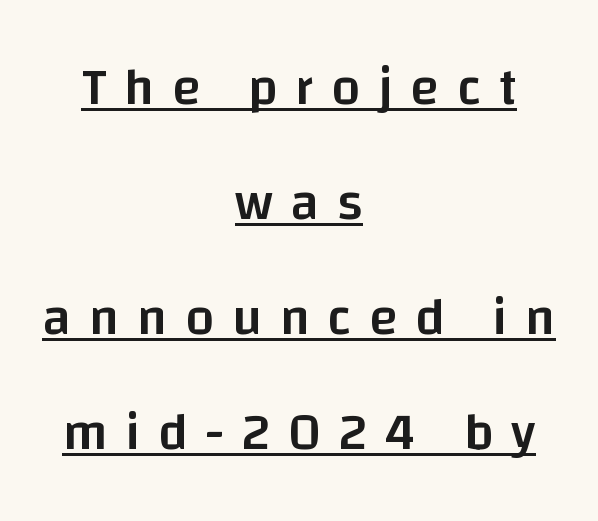
Q: Is the text bold? A: Semi-bold.
Q: Is the text italic (slanted)? A: No, it is upright.
Q: Is the typeface a serif or a sans-serif typeface? A: Sans-serif.
Q: Is the text underlined? A: Yes.
Q: How is the paragraph aligned? A: Centered.
Q: Is the spacing between letters normal or unusually wide? A: Unusually wide.
Q: Is the spacing between lines tight, normal or loose? A: Loose.
Q: Width (condensed, normal, or wide)? A: Normal.
Q: Stroke contrast? A: Low.
Q: x-height? A: Large.
Q: Monospaced? A: No.
